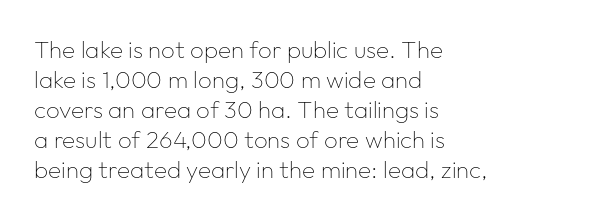
{"italic": "no", "bold": "no", "underline": "no", "align": "left", "line_spacing": "normal", "line_spacing_ratio": 1.25, "letter_spacing": "normal", "letter_spacing_em": 0.0, "glyph_px": 24}
